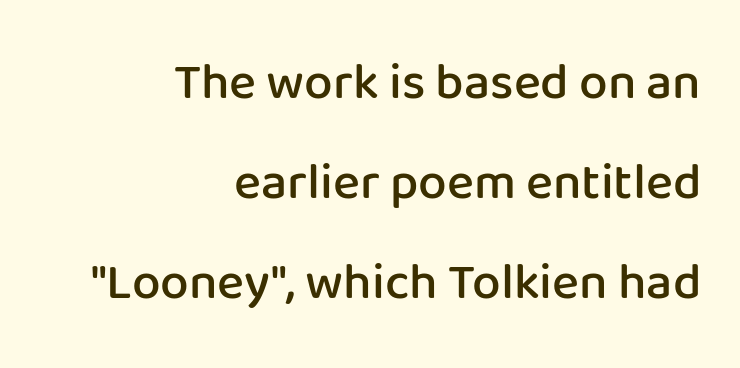
Bare-footed words on every line. Weight check: semibold — heavier than regular, not quite bold. In terms of leading, this rendering errs on the spacious side. Does the copy run flush right? Yes — the right margin is perfectly even. Characters remain perfectly vertical along every line.
